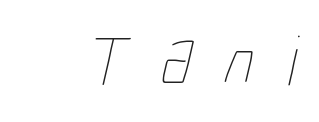
Type without underlining. The letters are spread apart with noticeably loose tracking. The rendering uses natural spacing where letterforms have individual widths. The characters are drawn with everyday or finer stroke widths.
